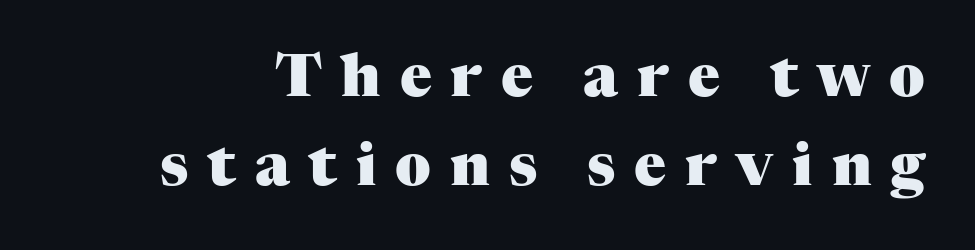
The image shows 59 px heavy serif type, upright; set normal line spacing (1.51x), unusually wide letter spacing (+0.32 em), not underlined; medium stroke contrast and a medium x-height.
